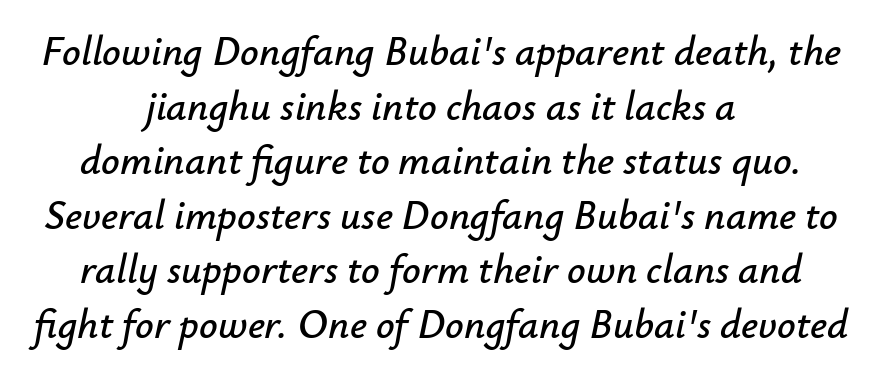
Q: Is the text italic (slanted)? A: Yes, it leans right by about 12 degrees.
Q: Is the text underlined? A: No.
Q: How is the paragraph aligned? A: Centered.
Q: Is the spacing between letters normal or unusually wide? A: Normal.
Q: Is the spacing between lines tight, normal or loose? A: Normal.
Q: Width (condensed, normal, or wide)? A: Normal.
Q: Stroke contrast? A: Low.
Q: x-height? A: Small.
Q: Monospaced? A: No.
